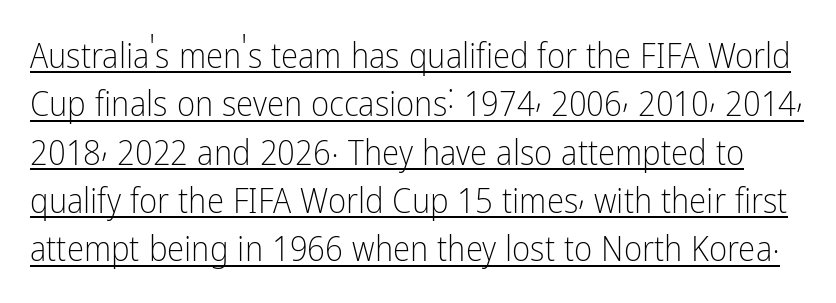
{"serif": "no", "italic": "no", "bold": "no", "weight": "light", "width": "condensed", "stroke_contrast": "low", "x_height": "medium", "monospaced": "no", "underline": "yes", "line_spacing": "normal", "line_spacing_ratio": 1.38, "letter_spacing": "normal", "letter_spacing_em": 0.0, "glyph_px": 35}
